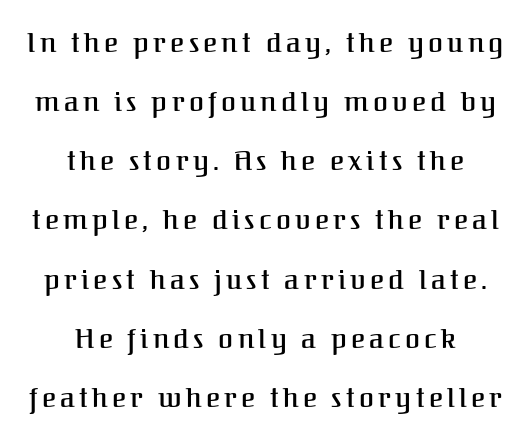
{"italic": "no", "underline": "no", "align": "center", "line_spacing": "loose", "line_spacing_ratio": 2.19, "glyph_px": 27}
